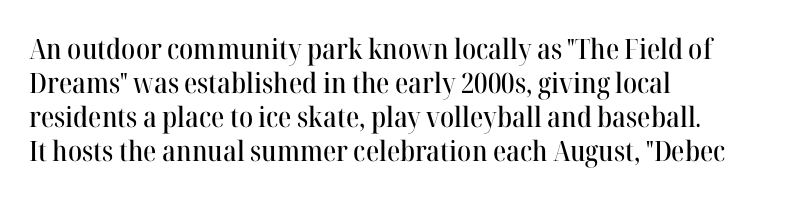
The text block is weighted toward the left margin, trailing off unevenly rightward. The font's upright variant was chosen for this text. Looks like regular typesetting: each glyph gets only the width it needs. Type without underlining. To sum up the face: it has serifs.
